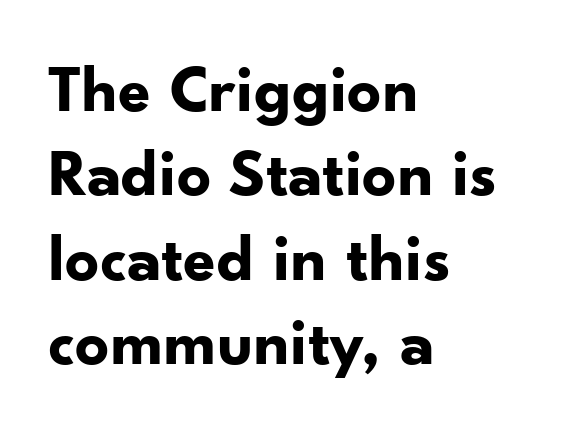
{"serif": "no", "italic": "no", "bold": "yes", "weight": "bold", "width": "normal", "stroke_contrast": "low", "x_height": "small", "monospaced": "no", "underline": "no", "align": "left", "line_spacing": "normal", "line_spacing_ratio": 1.26, "letter_spacing": "normal", "letter_spacing_em": 0.0, "glyph_px": 67}
